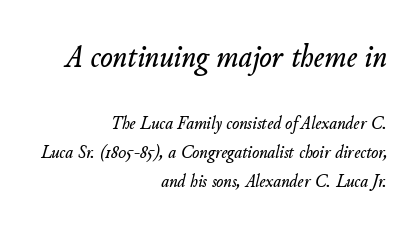
Any mark beneath the type? The region is blank. When letters slant like this, we call the style italic. Honestly, the row spacing looks completely unremarkable. Caption: standard tracking, unaltered. Alignment: flush right.
